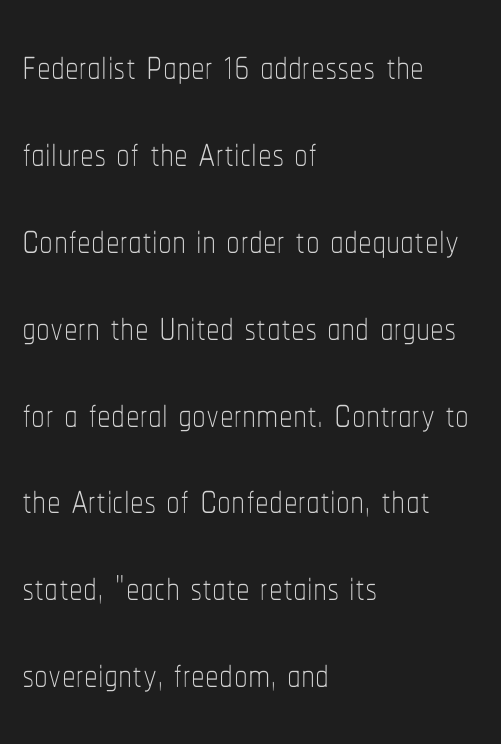
The image shows 55 px thin, condensed type, upright; set left-aligned, normal line spacing (1.58x), normal letter spacing, not underlined; low stroke contrast and a medium x-height.
